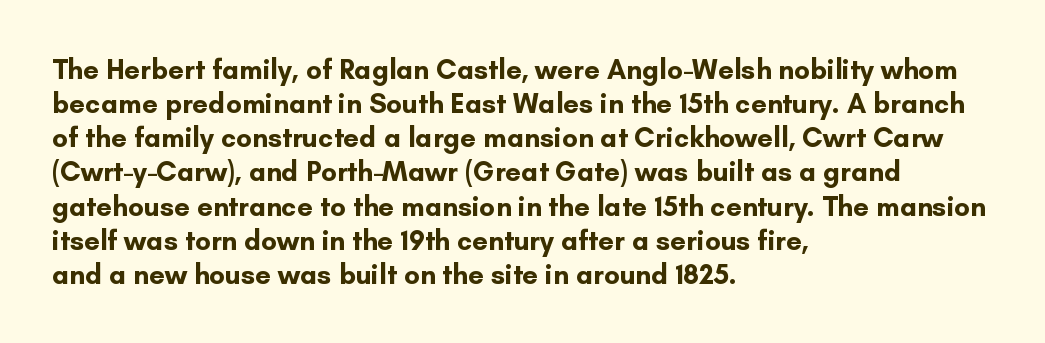
Q: Is the text bold? A: Yes.
Q: Is the text italic (slanted)? A: No, it is upright.
Q: Is the typeface a serif or a sans-serif typeface? A: Sans-serif.
Q: Is the text underlined? A: No.
Q: How is the paragraph aligned? A: Left-aligned.
Q: Is the spacing between letters normal or unusually wide? A: Normal.
Q: Width (condensed, normal, or wide)? A: Normal.
Q: Stroke contrast? A: Low.
Q: x-height? A: Small.
Q: Monospaced? A: No.
